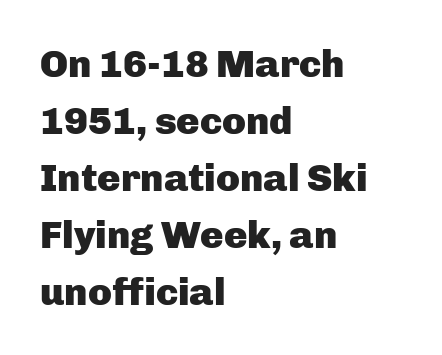
A normal amount of white space separates one row of letters from the next. Lines of text with bare space underneath. The passage shown is typeset with a sans-serif family. Letter spacing: default. A classic flush-left, rag-right setting is used for this passage. Every stem runs plumb, perpendicular to the baseline.
